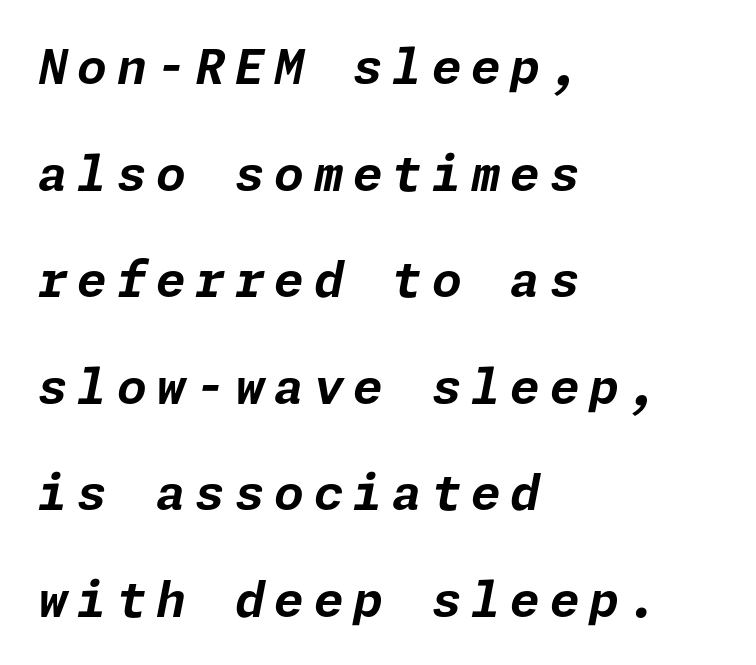
Q: Is the text bold? A: Yes.
Q: Is the text italic (slanted)? A: Yes, it leans right by about 11 degrees.
Q: Is the text underlined? A: No.
Q: How is the paragraph aligned? A: Left-aligned.
Q: Is the spacing between letters normal or unusually wide? A: Unusually wide.
Q: Is the spacing between lines tight, normal or loose? A: Loose.
Q: Width (condensed, normal, or wide)? A: Normal.
Q: Stroke contrast? A: Low.
Q: x-height? A: Medium.
